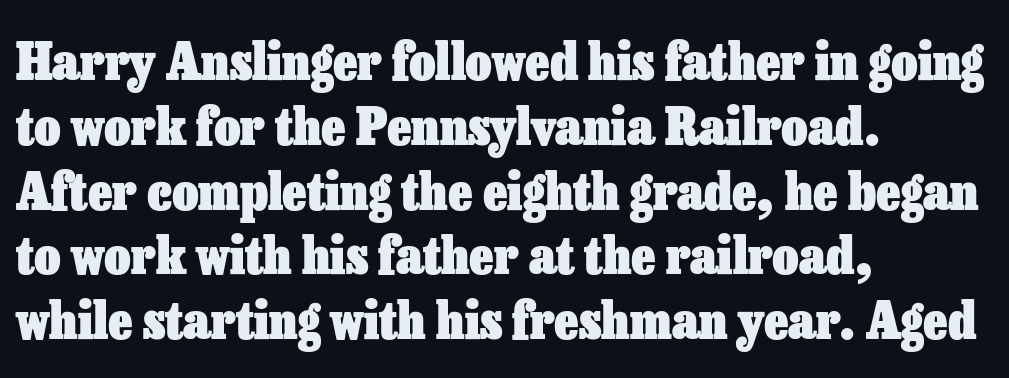
The font's upright variant was chosen for this text. The font is running at its bold setting. Think of a printed novel: that variable character pitch is what you see here. Notice how the passage keeps a crisp vertical edge on the left only. Line spacing here is normal. The baseline area is clear.
